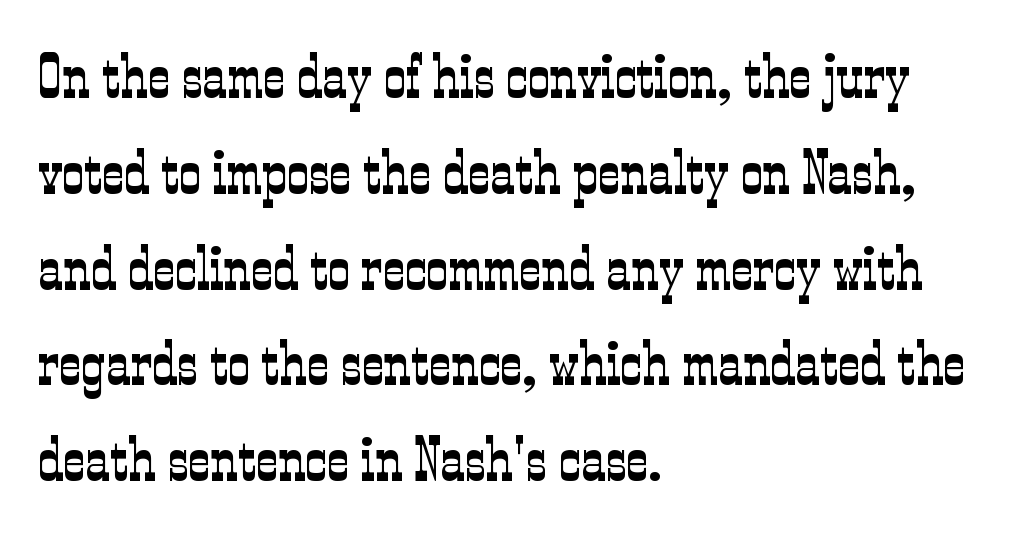
Q: Is the text bold? A: No.
Q: Is the text italic (slanted)? A: No, it is upright.
Q: Is the typeface a serif or a sans-serif typeface? A: Serif.
Q: Is the text underlined? A: No.
Q: How is the paragraph aligned? A: Left-aligned.
Q: Is the spacing between letters normal or unusually wide? A: Normal.
Q: Is the spacing between lines tight, normal or loose? A: Normal.
Q: Width (condensed, normal, or wide)? A: Condensed.
Q: Stroke contrast? A: Low.
Q: x-height? A: Medium.
Q: Monospaced? A: No.
